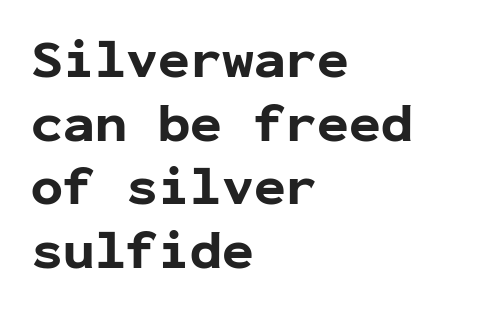
Q: Is the text bold? A: Yes.
Q: Is the text italic (slanted)? A: No, it is upright.
Q: Is the typeface a serif or a sans-serif typeface? A: Sans-serif.
Q: Is the text underlined? A: No.
Q: How is the paragraph aligned? A: Left-aligned.
Q: Is the spacing between letters normal or unusually wide? A: Normal.
Q: Width (condensed, normal, or wide)? A: Normal.
Q: Stroke contrast? A: Low.
Q: x-height? A: Medium.
Q: Monospaced? A: Yes.
